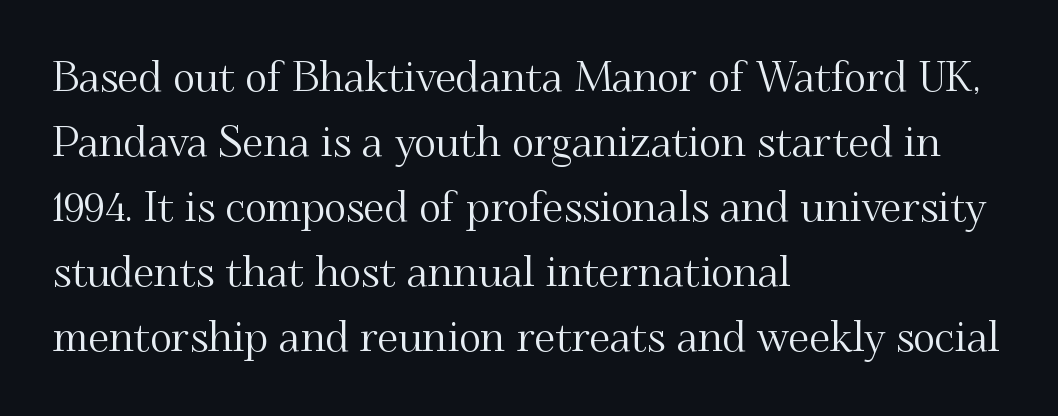
{"serif": "yes", "italic": "no", "width": "normal", "stroke_contrast": "medium", "x_height": "small", "monospaced": "no", "underline": "no", "align": "left", "line_spacing": "normal", "line_spacing_ratio": 1.55, "letter_spacing": "normal", "letter_spacing_em": 0.0, "glyph_px": 42}
